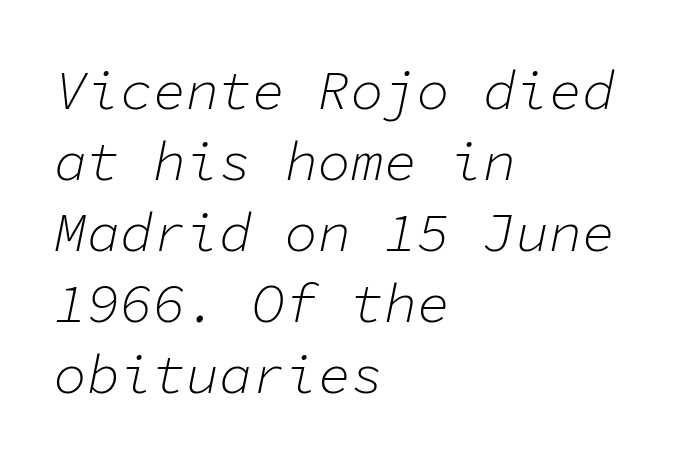
The image shows 55 px light type, italic (leaning right), monospaced; set left-aligned, normal line spacing (1.29x), normal letter spacing, not underlined; low stroke contrast and a medium x-height.
